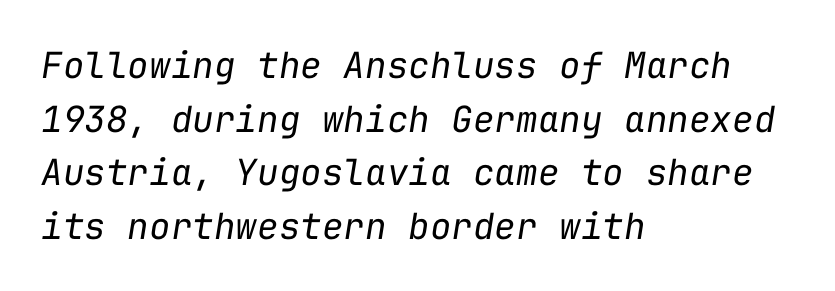
Q: Is the text bold? A: No.
Q: Is the text italic (slanted)? A: Yes, it leans right by about 9 degrees.
Q: Is the text underlined? A: No.
Q: How is the paragraph aligned? A: Left-aligned.
Q: Is the spacing between letters normal or unusually wide? A: Normal.
Q: Is the spacing between lines tight, normal or loose? A: Normal.
Q: Width (condensed, normal, or wide)? A: Normal.
Q: Stroke contrast? A: Low.
Q: x-height? A: Medium.
Q: Monospaced? A: Yes.
